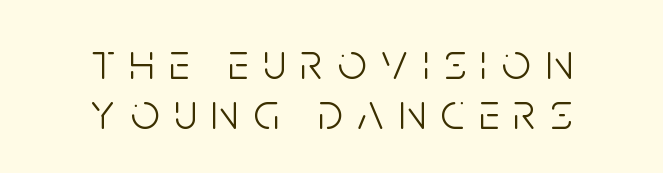
The image shows 51 px light, condensed sans-serif type, upright; set centered, tight line spacing (0.99x), unusually wide letter spacing (+0.29 em), not underlined; low stroke contrast and a large x-height.
